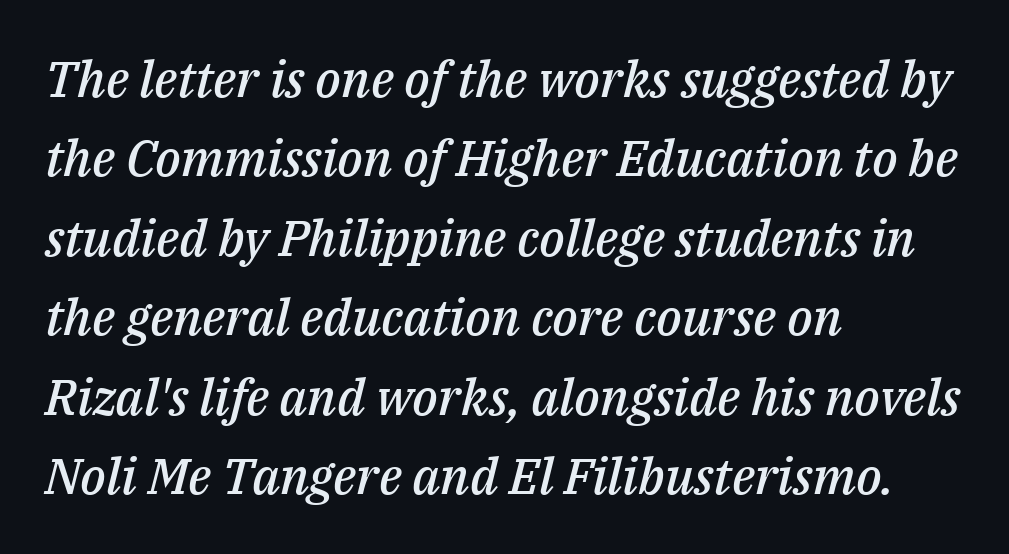
Q: Is the text bold? A: Semi-bold.
Q: Is the text italic (slanted)? A: Yes, it leans right by about 14 degrees.
Q: Is the text underlined? A: No.
Q: How is the paragraph aligned? A: Left-aligned.
Q: Is the spacing between letters normal or unusually wide? A: Normal.
Q: Is the spacing between lines tight, normal or loose? A: Normal.
Q: Width (condensed, normal, or wide)? A: Normal.
Q: Stroke contrast? A: Medium.
Q: x-height? A: Medium.
Q: Monospaced? A: No.
